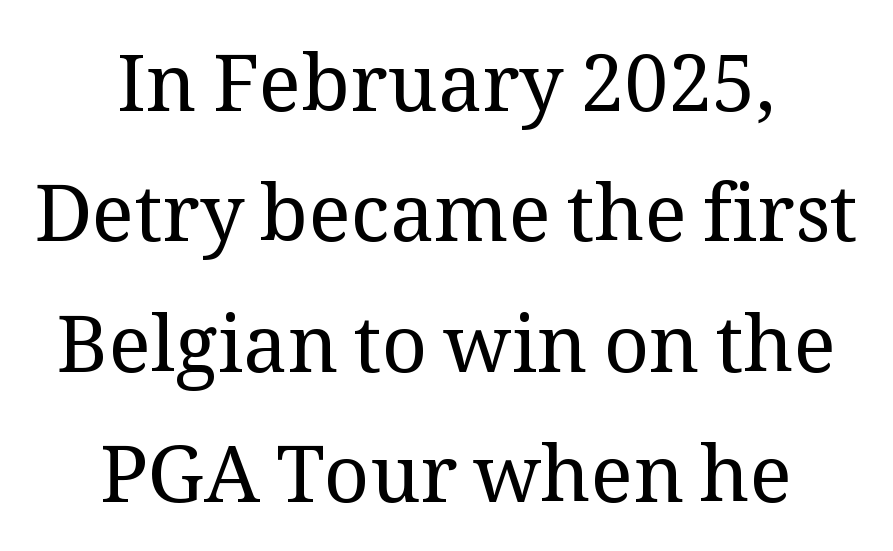
Nobody touched the tracking dial on this one. The passage is arranged like a title page — every line centered. Heaviness? Minimal to ordinary, like unemphasized prose. Each new line begins a customary step beneath the previous one.
